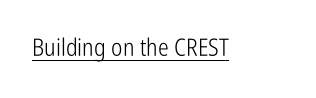
The image shows 24 px text type, upright; set normal letter spacing, underlined.
